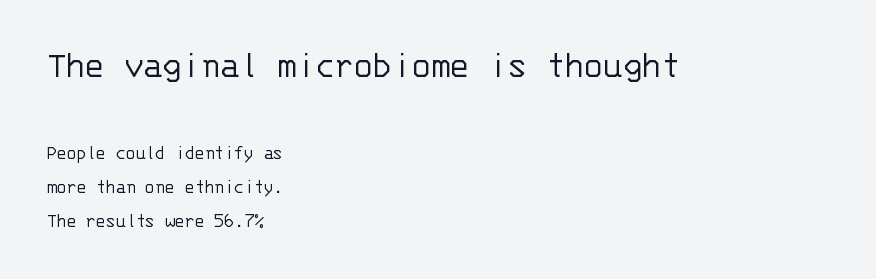
Glyph-to-glyph distance matches everyday printed text. No heavy texture on the line: the type isn't bold. A classic flush-left, rag-right setting is used for this passage. Each letter's strokes conclude bluntly, with no projecting serifs. Vertical spacing — default.
